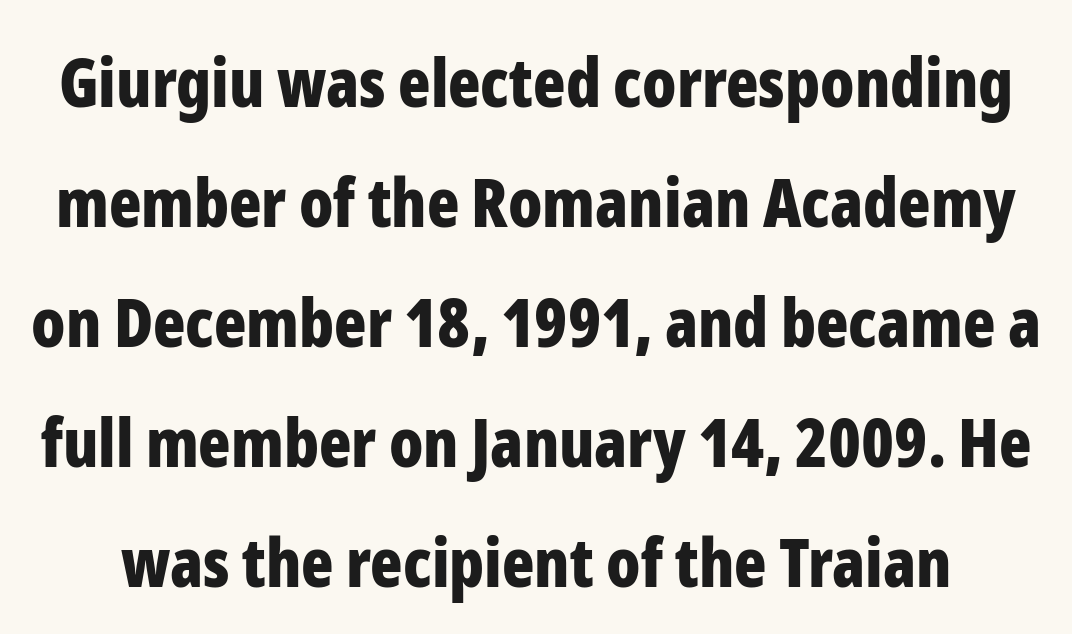
The image shows 67 px bold, condensed sans-serif type, upright; set line spacing 1.79x, normal letter spacing, not underlined; low stroke contrast and a medium x-height.
